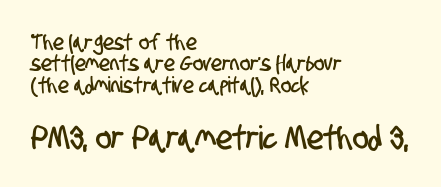
{"serif": "no", "width": "condensed", "stroke_contrast": "low", "x_height": "large", "monospaced": "no", "underline": "no", "align": "left", "line_spacing": "tight", "line_spacing_ratio": 0.97, "letter_spacing": "normal", "letter_spacing_em": 0.0, "larger_block": "second", "size_ratio": 1.5, "glyph_px": 33}
